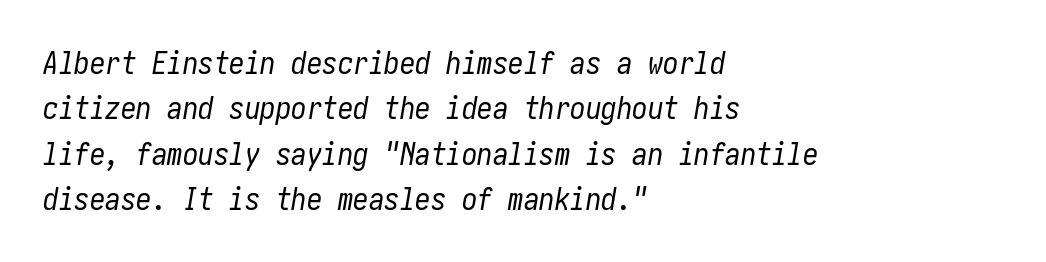
Q: Is the text bold? A: No.
Q: Is the text italic (slanted)? A: Yes, it leans right by about 10 degrees.
Q: Is the text underlined? A: No.
Q: How is the paragraph aligned? A: Left-aligned.
Q: Is the spacing between letters normal or unusually wide? A: Normal.
Q: Is the spacing between lines tight, normal or loose? A: Normal.
Q: Width (condensed, normal, or wide)? A: Condensed.
Q: Stroke contrast? A: Low.
Q: x-height? A: Medium.
